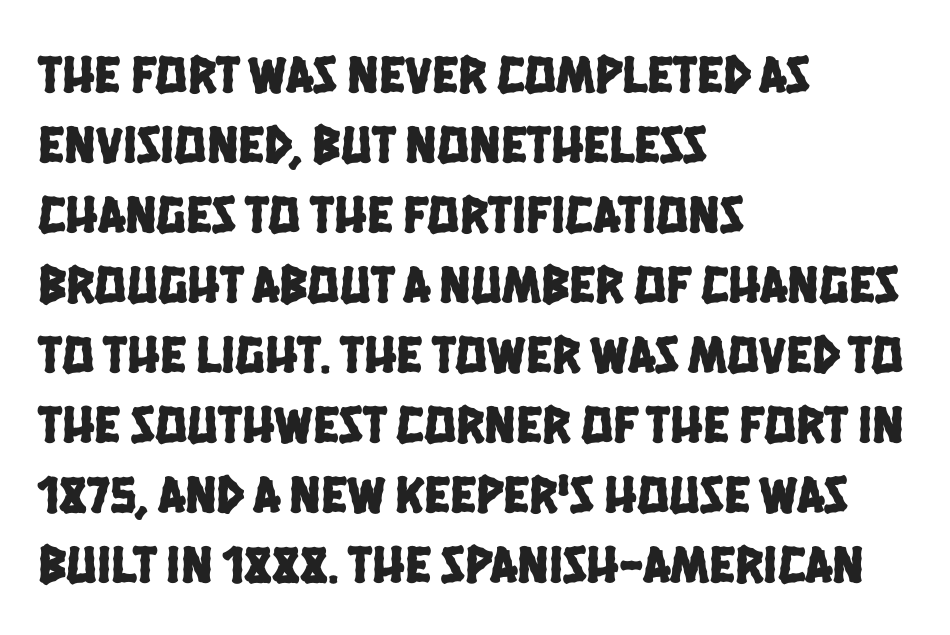
Q: Is the typeface a serif or a sans-serif typeface? A: Sans-serif.
Q: Is the text underlined? A: No.
Q: How is the paragraph aligned? A: Left-aligned.
Q: Is the spacing between letters normal or unusually wide? A: Normal.
Q: Is the spacing between lines tight, normal or loose? A: Normal.
Q: Width (condensed, normal, or wide)? A: Condensed.
Q: Stroke contrast? A: Low.
Q: x-height? A: Large.
Q: Monospaced? A: No.
